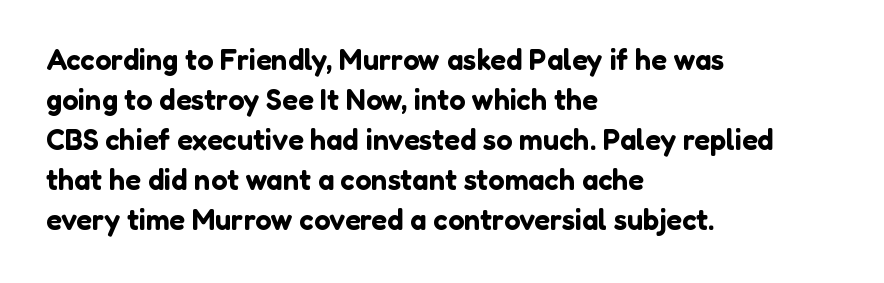
Descenders are the only things crossing below the line. The passage shown is typed in a proportional face where columns would drift. The horizontal fit of the characters is conventional and even. This rendering uses left alignment, leaving the right contour irregular. Regarding leading, the lines here are spaced in the standard way.
